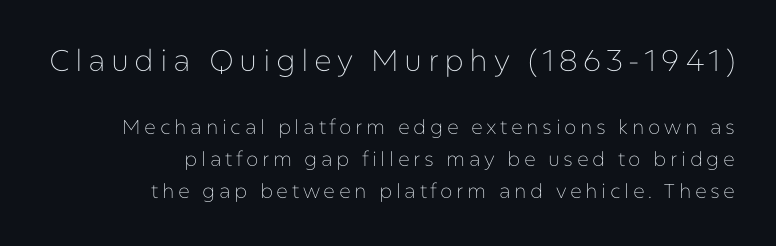
The image shows 30 px thin sans-serif type, upright; set right-aligned, normal line spacing (1.62x), not underlined; the first (top) block is 1.5x larger; low stroke contrast and a medium x-height.
